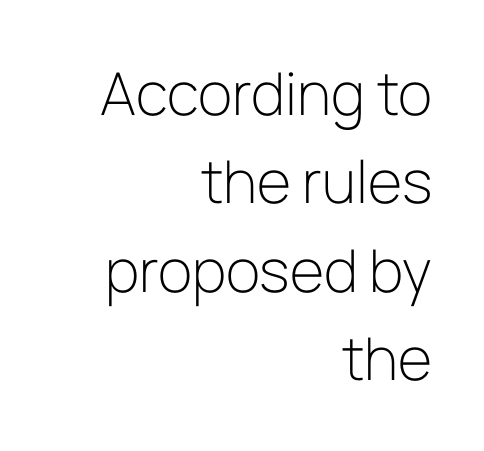
The image shows 59 px light sans-serif type, upright; set right-aligned, normal line spacing (1.5x), normal letter spacing, not underlined; low stroke contrast and a medium x-height.
